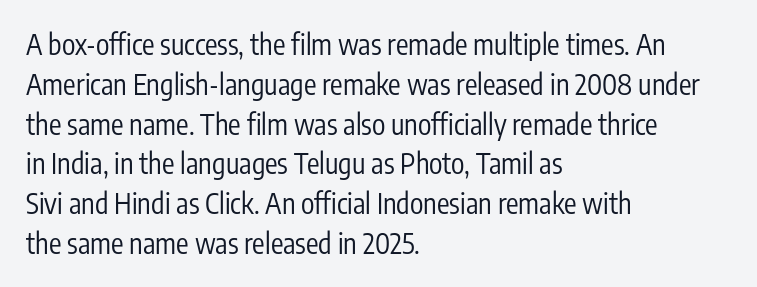
The image shows 28 px regular-weight, condensed sans-serif type, upright; set left-aligned, normal line spacing (1.42x), normal letter spacing, not underlined; low stroke contrast and a medium x-height.
